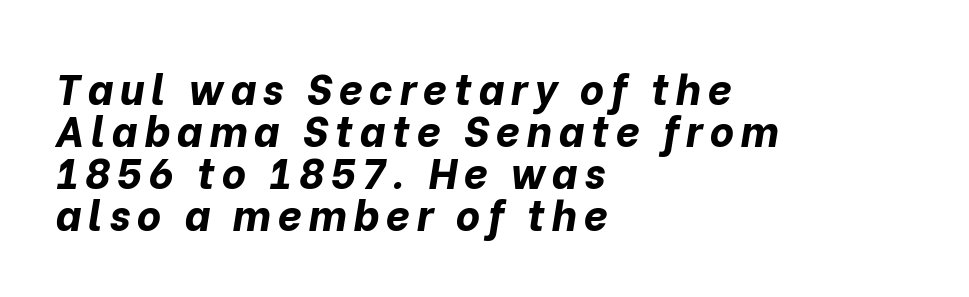
Does the lettering tilt? It does — this is italic. The typesetter chose a ragged-right arrangement here. Is this a fixed-width face? No — the glyphs have proportional, varying widths. Check the space under the baseline: it is left empty. The face used here has the dense, thick strokes of a bold. Summary of vertical rhythm: compact, with narrow interline spacing.
